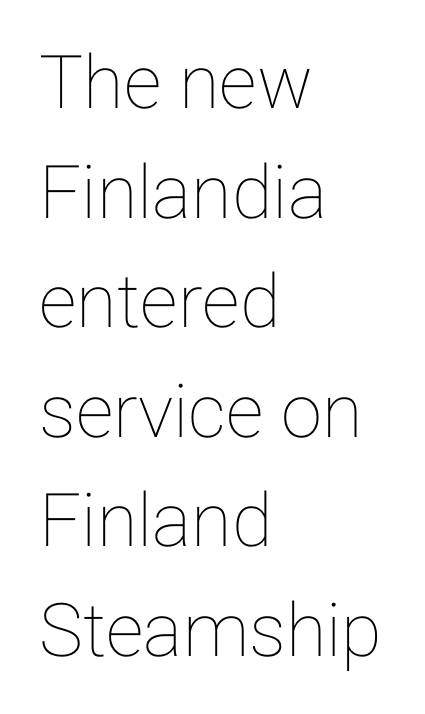
The image shows 74 px text type, upright; set left-aligned, normal line spacing (1.48x), normal letter spacing, not underlined; low stroke contrast and a medium x-height.
